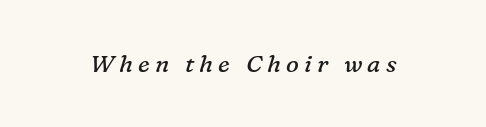
The image shows 24 px text type, italic (leaning right); set unusually wide letter spacing (+0.22 em), not underlined.
